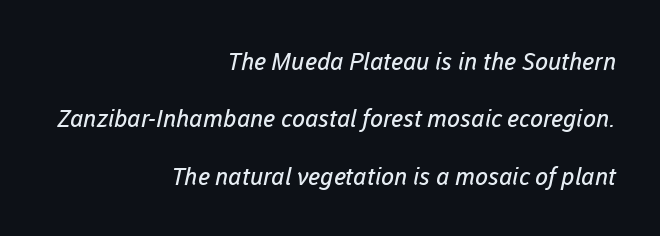
Q: Is the text bold? A: No.
Q: Is the text underlined? A: No.
Q: How is the paragraph aligned? A: Right-aligned.
Q: Is the spacing between letters normal or unusually wide? A: Normal.
Q: Is the spacing between lines tight, normal or loose? A: Loose.
